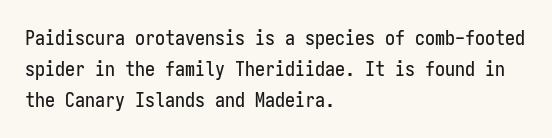
{"italic": "no", "underline": "no", "align": "left", "line_spacing": "normal", "line_spacing_ratio": 1.55, "letter_spacing": "normal", "letter_spacing_em": 0.0, "glyph_px": 20}
